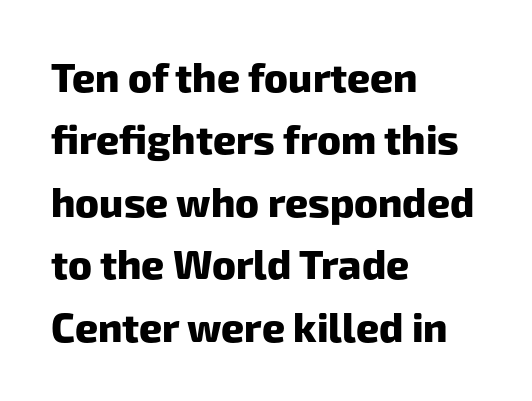
Q: Is the text bold? A: Yes.
Q: Is the typeface a serif or a sans-serif typeface? A: Sans-serif.
Q: Is the text underlined? A: No.
Q: How is the paragraph aligned? A: Left-aligned.
Q: Is the spacing between letters normal or unusually wide? A: Normal.
Q: Is the spacing between lines tight, normal or loose? A: Normal.
Q: Width (condensed, normal, or wide)? A: Normal.
Q: Stroke contrast? A: Low.
Q: x-height? A: Medium.
Q: Monospaced? A: No.
